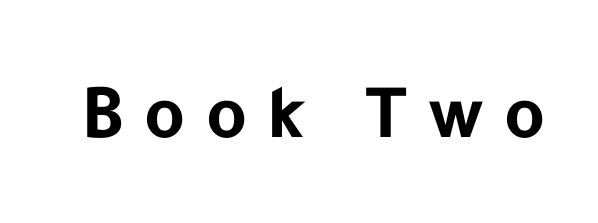
Q: Is the text bold? A: Yes.
Q: Is the text italic (slanted)? A: No, it is upright.
Q: Is the typeface a serif or a sans-serif typeface? A: Sans-serif.
Q: Is the text underlined? A: No.
Q: Is the spacing between letters normal or unusually wide? A: Unusually wide.
Q: Width (condensed, normal, or wide)? A: Normal.
Q: Stroke contrast? A: Low.
Q: x-height? A: Medium.
Q: Monospaced? A: No.
